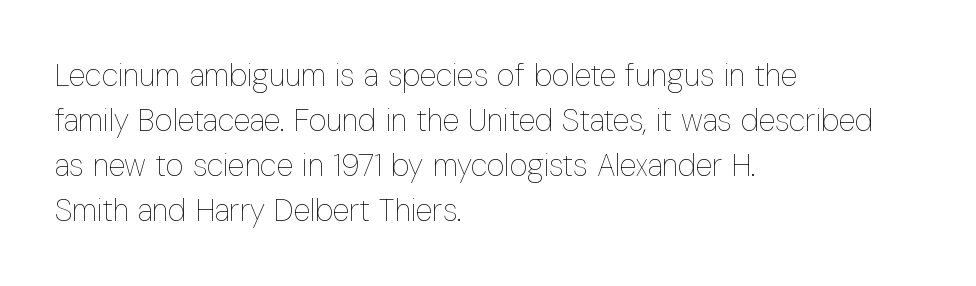
A quiet, ordinary-to-light weight characterises the typeface. This sample keeps an unexceptional amount of space between lines. Varying glyph widths throughout — classic text-font behaviour. Line starts are locked; line ends wander. Inter-character spacing is left at the font's built-in metrics. The lettering holds an erect, upright posture throughout.
